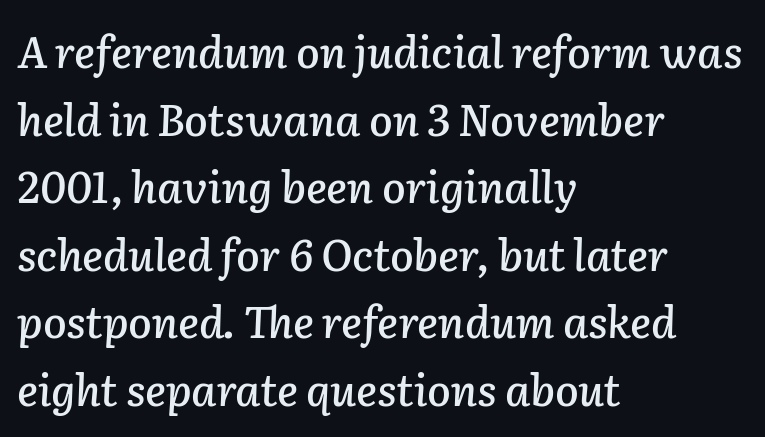
The image shows 43 px text type, italic (leaning right); set left-aligned, normal line spacing (1.57x), normal letter spacing, not underlined; low stroke contrast and a medium x-height.
